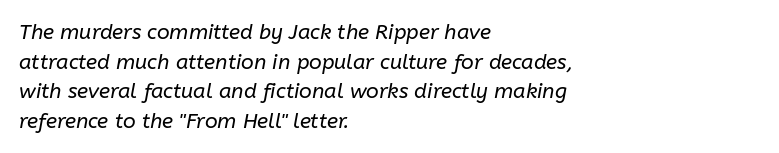
The image shows 21 px text type, italic (leaning right); set left-aligned, normal line spacing (1.41x), normal letter spacing, not underlined.
